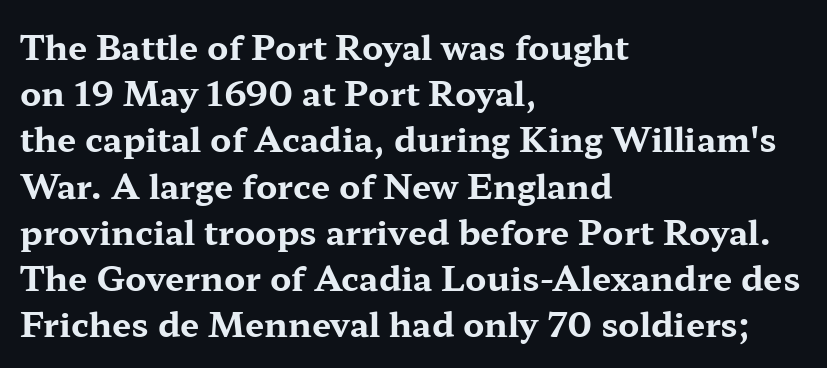
Q: Is the text bold? A: Yes.
Q: Is the text italic (slanted)? A: No, it is upright.
Q: Is the typeface a serif or a sans-serif typeface? A: Serif.
Q: Is the text underlined? A: No.
Q: How is the paragraph aligned? A: Left-aligned.
Q: Is the spacing between letters normal or unusually wide? A: Normal.
Q: Is the spacing between lines tight, normal or loose? A: Normal.
Q: Width (condensed, normal, or wide)? A: Wide.
Q: Stroke contrast? A: Medium.
Q: x-height? A: Medium.
Q: Monospaced? A: No.
